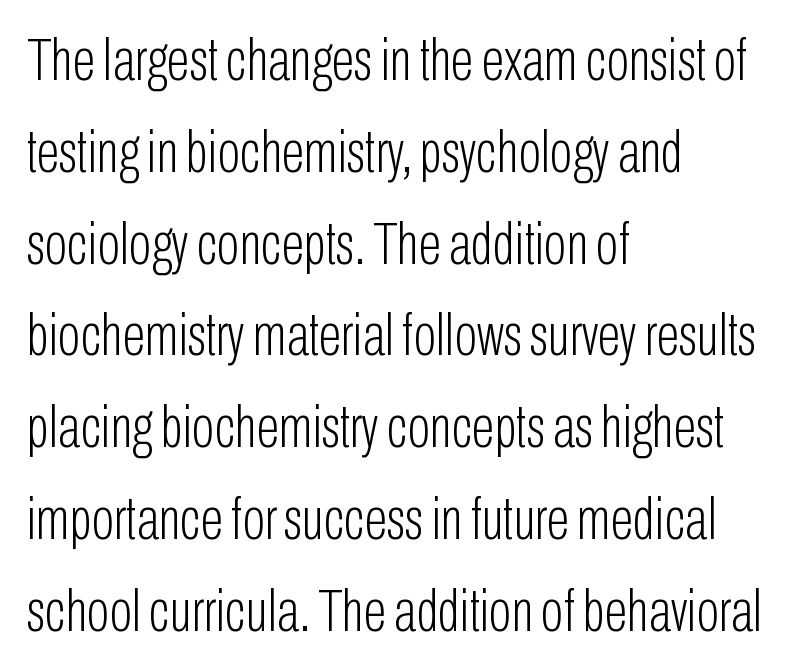
{"serif": "no", "italic": "no", "bold": "no", "weight": "light", "width": "condensed", "stroke_contrast": "low", "x_height": "medium", "monospaced": "no", "underline": "no", "align": "left", "line_spacing": "normal", "line_spacing_ratio": 1.53, "letter_spacing": "normal", "letter_spacing_em": 0.0, "glyph_px": 60}
